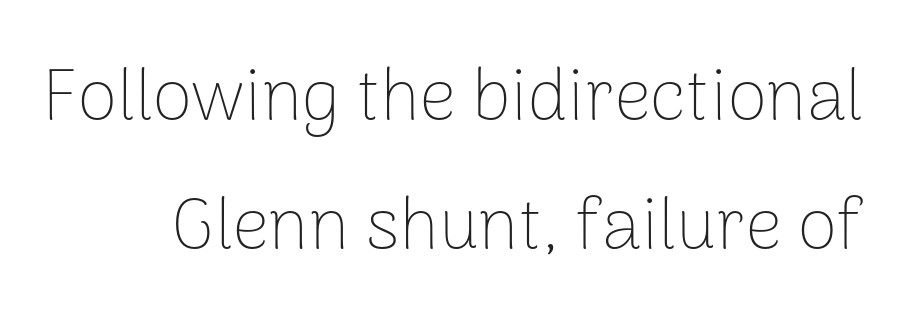
{"serif": "no", "italic": "no", "bold": "no", "weight": "thin", "width": "normal", "stroke_contrast": "low", "x_height": "medium", "monospaced": "no", "underline": "no", "line_spacing_ratio": 1.79, "letter_spacing": "normal", "letter_spacing_em": 0.0, "glyph_px": 72}
